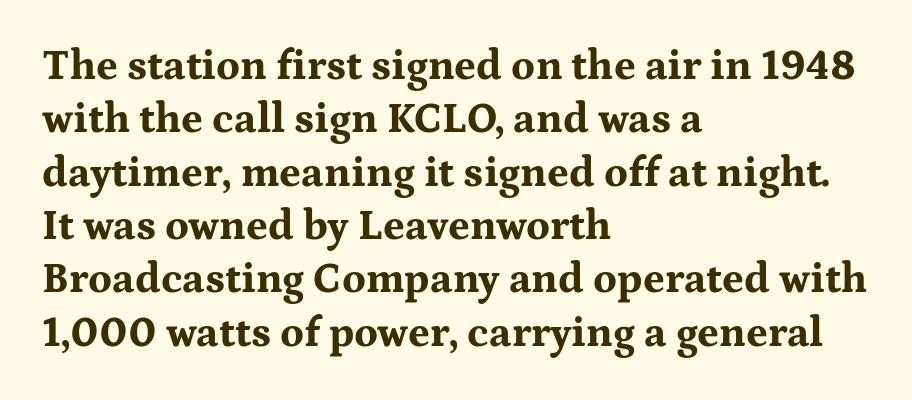
{"serif": "yes", "italic": "no", "bold": "yes", "weight": "bold", "width": "wide", "stroke_contrast": "medium", "x_height": "medium", "monospaced": "no", "underline": "no", "align": "left", "line_spacing": "normal", "line_spacing_ratio": 1.27, "letter_spacing": "normal", "letter_spacing_em": 0.0, "glyph_px": 42}
